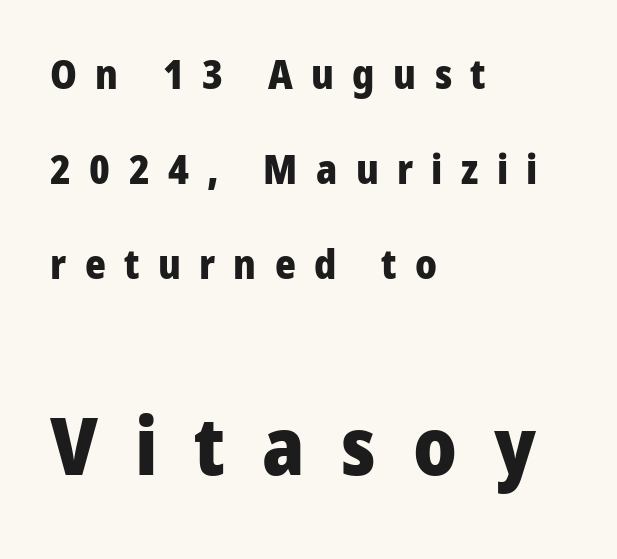
{"serif": "no", "italic": "no", "bold": "yes", "weight": "heavy", "width": "normal", "stroke_contrast": "low", "x_height": "medium", "monospaced": "no", "underline": "no", "align": "left", "line_spacing": "loose", "line_spacing_ratio": 2.37, "letter_spacing": "wide", "letter_spacing_em": 0.46, "larger_block": "second", "size_ratio": 2.0, "glyph_px": 80}
